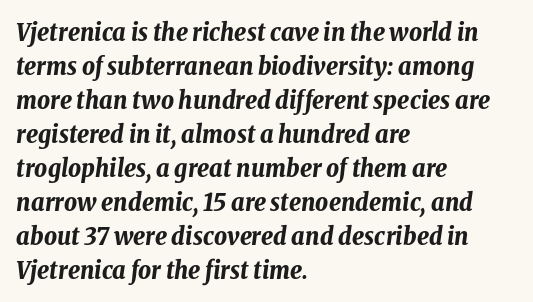
Q: Is the text bold? A: Yes.
Q: Is the text italic (slanted)? A: Yes, it leans right by about 8 degrees.
Q: Is the text underlined? A: No.
Q: How is the paragraph aligned? A: Left-aligned.
Q: Is the spacing between letters normal or unusually wide? A: Normal.
Q: Is the spacing between lines tight, normal or loose? A: Normal.
